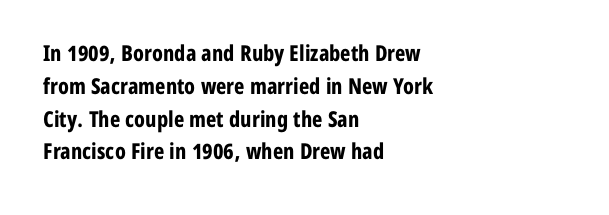
Nobody touched the tracking dial on this one. Alignment: flush left. Tall strokes in this sample are plumb rather than angled. Weight: bold.
